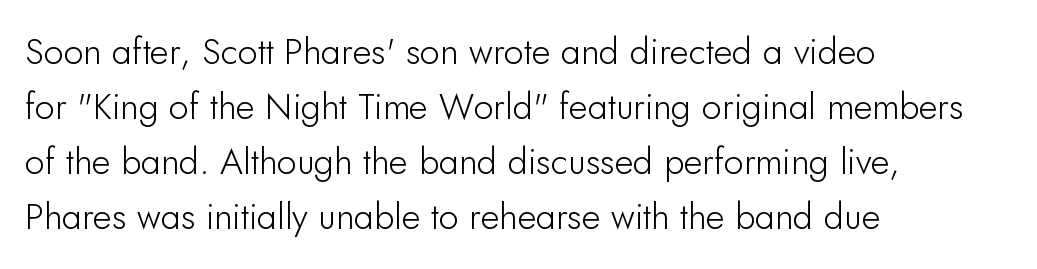
If you measured baseline to baseline, you'd find a middling distance. Rendered with straight, roman letterforms. The letters advance in unequal steps, a hallmark of proportional type. The zone under the glyphs is completely vacant. The gaps between neighbouring characters are ordinary and unremarkable.
